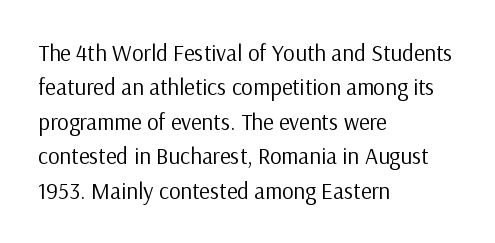
Observe the ordinary spacing: letters are neighbours, not strangers. Only glyphs here, with clear space below each row. Honestly, the row spacing looks completely unremarkable. No letter is thick-stroked: the sample isn't bold.
